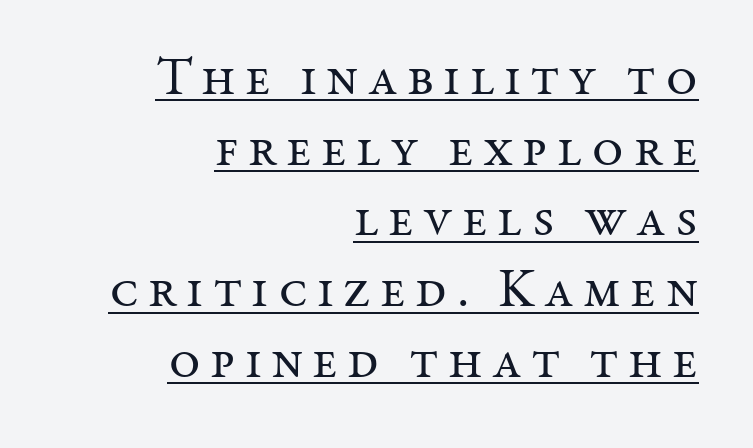
Q: Is the text bold? A: No.
Q: Is the text italic (slanted)? A: No, it is upright.
Q: Is the typeface a serif or a sans-serif typeface? A: Serif.
Q: Is the text underlined? A: Yes.
Q: How is the paragraph aligned? A: Right-aligned.
Q: Is the spacing between lines tight, normal or loose? A: Normal.
Q: Width (condensed, normal, or wide)? A: Normal.
Q: Stroke contrast? A: Medium.
Q: x-height? A: Medium.
Q: Monospaced? A: No.
